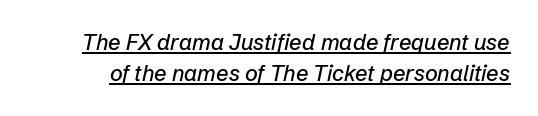
The image shows 22 px text type, italic (leaning right); set normal line spacing (1.41x), normal letter spacing, underlined.
